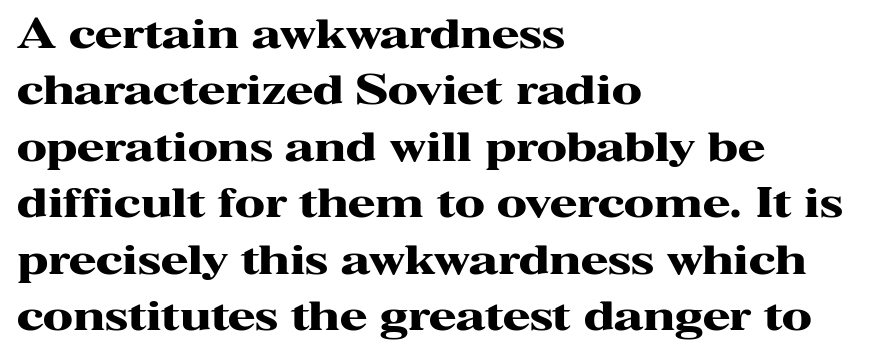
The image shows 40 px heavy, wide serif type, upright; set left-aligned, normal line spacing (1.41x), normal letter spacing, not underlined; high stroke contrast and a medium x-height.
